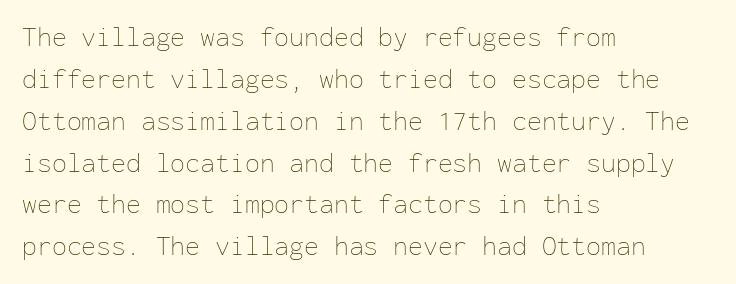
Q: Is the text bold? A: No.
Q: Is the text italic (slanted)? A: No, it is upright.
Q: Is the text underlined? A: No.
Q: How is the paragraph aligned? A: Left-aligned.
Q: Is the spacing between letters normal or unusually wide? A: Normal.
Q: Is the spacing between lines tight, normal or loose? A: Normal.
